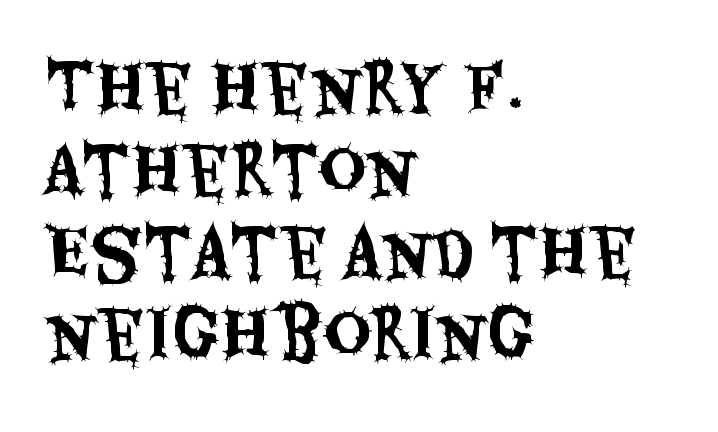
The image shows 65 px condensed sans-serif type, upright; set left-aligned, normal line spacing (1.26x), normal letter spacing, not underlined; medium stroke contrast and a large x-height.
